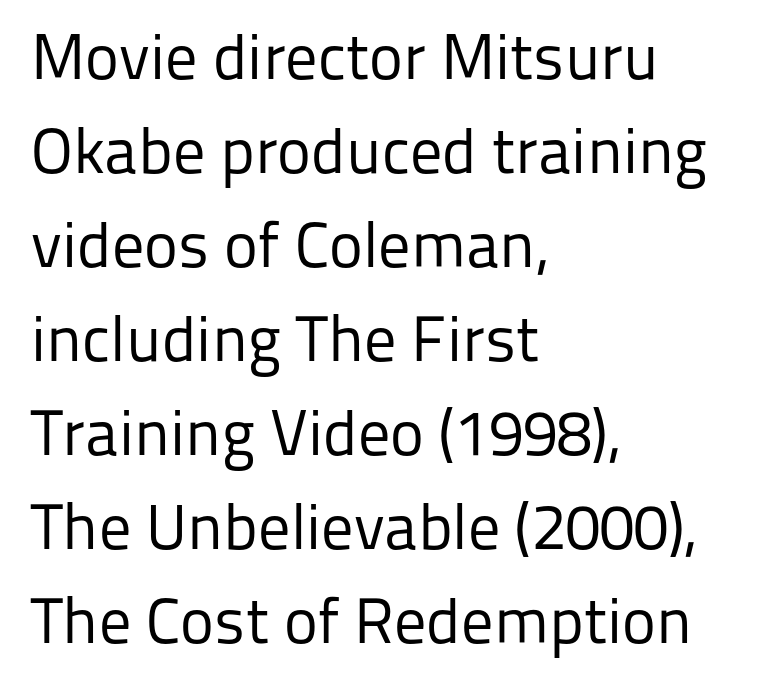
{"serif": "no", "italic": "no", "bold": "no", "weight": "regular", "width": "normal", "stroke_contrast": "low", "x_height": "medium", "monospaced": "no", "underline": "no", "align": "left", "line_spacing": "normal", "line_spacing_ratio": 1.47, "letter_spacing": "normal", "letter_spacing_em": 0.0, "glyph_px": 64}
